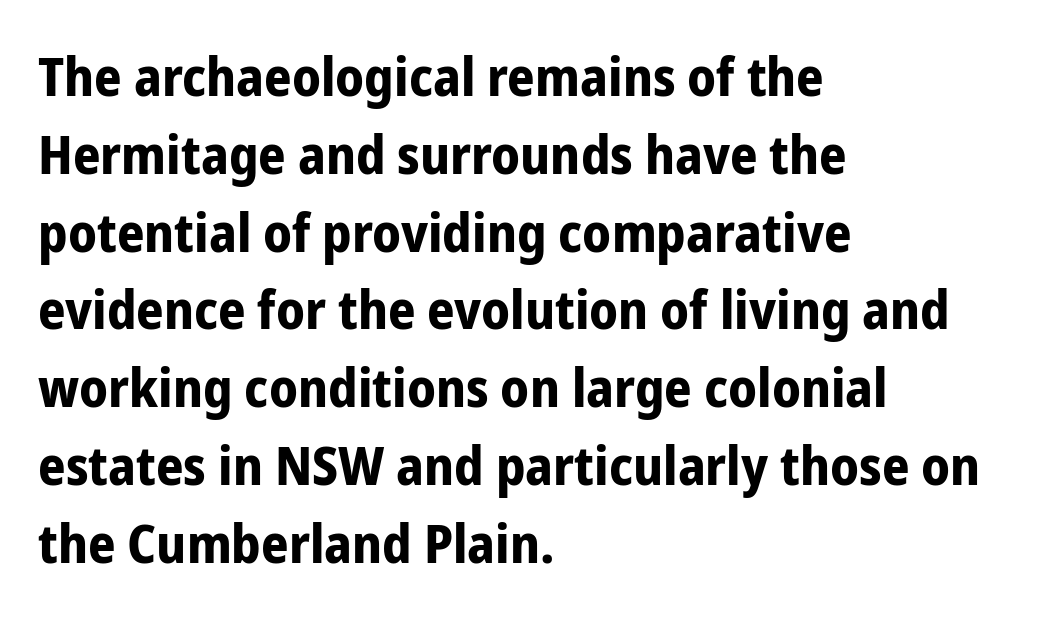
Q: Is the text bold? A: Yes.
Q: Is the text italic (slanted)? A: No, it is upright.
Q: Is the typeface a serif or a sans-serif typeface? A: Sans-serif.
Q: Is the text underlined? A: No.
Q: How is the paragraph aligned? A: Left-aligned.
Q: Is the spacing between letters normal or unusually wide? A: Normal.
Q: Is the spacing between lines tight, normal or loose? A: Normal.
Q: Width (condensed, normal, or wide)? A: Condensed.
Q: Stroke contrast? A: Low.
Q: x-height? A: Medium.
Q: Monospaced? A: No.
